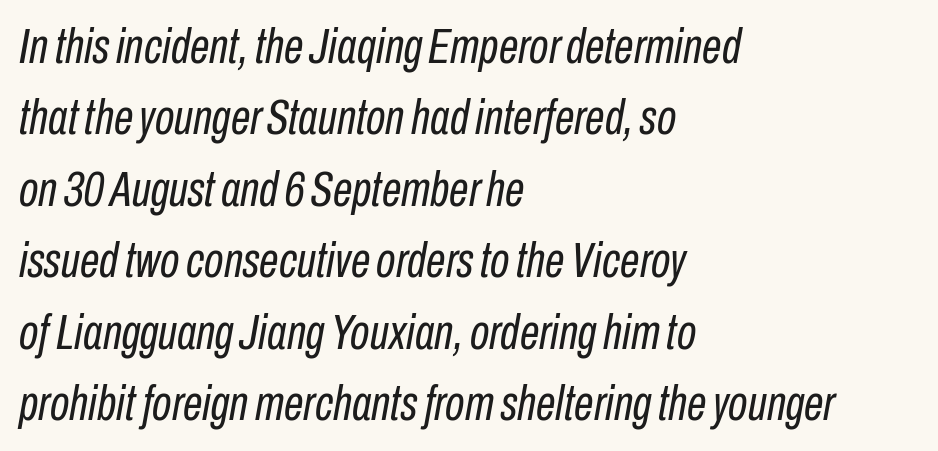
Q: Is the text bold? A: No.
Q: Is the text italic (slanted)? A: Yes, it leans right by about 10 degrees.
Q: Is the text underlined? A: No.
Q: How is the paragraph aligned? A: Left-aligned.
Q: Is the spacing between letters normal or unusually wide? A: Normal.
Q: Is the spacing between lines tight, normal or loose? A: Normal.
Q: Width (condensed, normal, or wide)? A: Condensed.
Q: Stroke contrast? A: Low.
Q: x-height? A: Medium.
Q: Monospaced? A: No.
